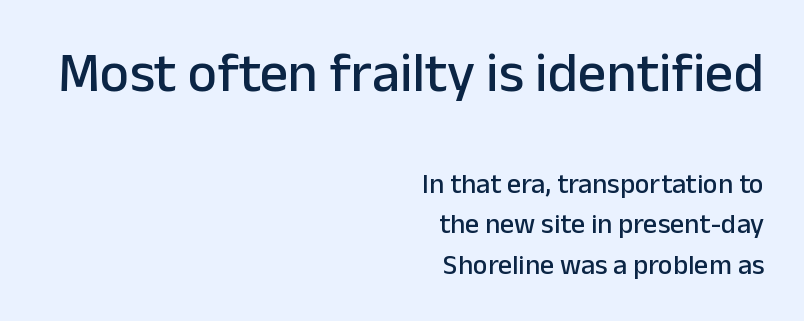
{"serif": "no", "italic": "no", "width": "normal", "stroke_contrast": "low", "x_height": "medium", "monospaced": "no", "underline": "no", "align": "right", "line_spacing": "normal", "line_spacing_ratio": 1.46, "letter_spacing": "normal", "letter_spacing_em": 0.0, "larger_block": "first", "size_ratio": 2.0, "glyph_px": 56}
